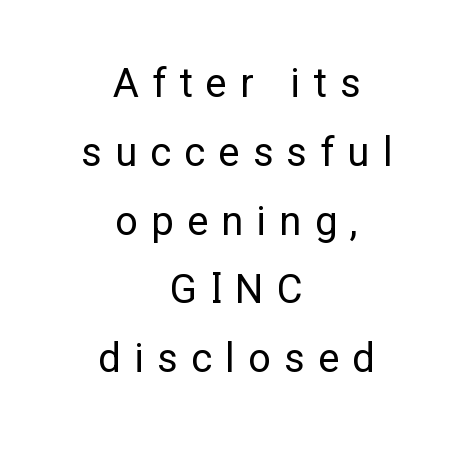
{"serif": "no", "italic": "no", "bold": "no", "weight": "regular", "width": "normal", "stroke_contrast": "low", "x_height": "medium", "monospaced": "no", "underline": "no", "align": "center", "line_spacing_ratio": 1.72, "letter_spacing": "wide", "letter_spacing_em": 0.33, "glyph_px": 40}
